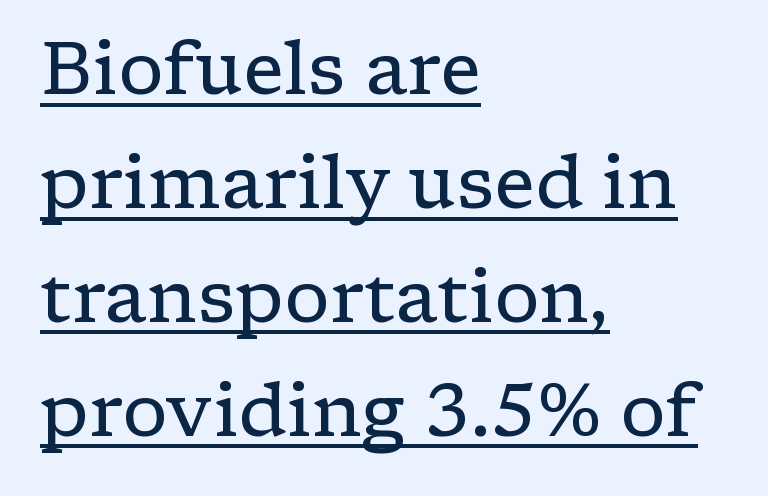
The image shows 73 px regular-weight, wide serif type, upright; set left-aligned, normal line spacing (1.56x), normal letter spacing, underlined; low stroke contrast and a medium x-height.
